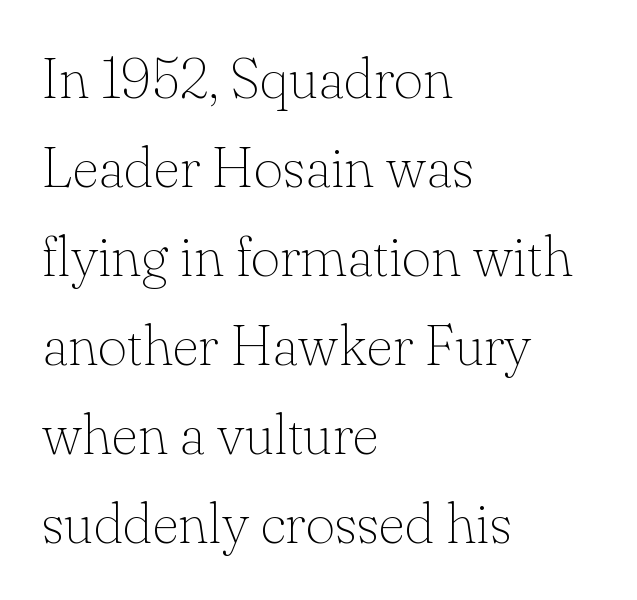
The image shows 57 px thin serif type, upright; set left-aligned, normal line spacing (1.56x), normal letter spacing, not underlined; low stroke contrast and a small x-height.
